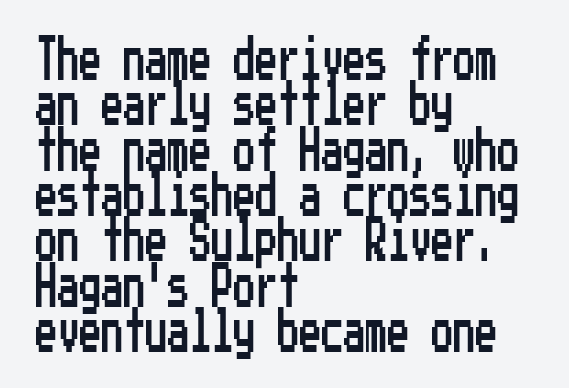
The image shows 44 px condensed sans-serif type, upright; set left-aligned, tight line spacing (1.03x), normal letter spacing, not underlined; low stroke contrast and a medium x-height.
